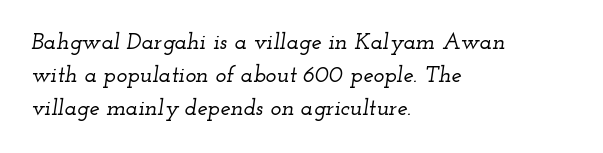
Q: Is the text italic (slanted)? A: Yes, it leans right by about 12 degrees.
Q: Is the text underlined? A: No.
Q: How is the paragraph aligned? A: Left-aligned.
Q: Is the spacing between letters normal or unusually wide? A: Normal.
Q: Is the spacing between lines tight, normal or loose? A: Normal.
